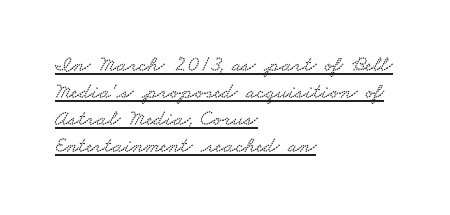
Does extra space separate the letters? No, they use regular spacing. Layout note: lines flush left. What decoration does the sample have? An underline.
